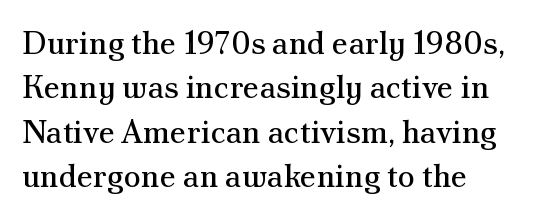
Q: Is the text bold? A: No.
Q: Is the text italic (slanted)? A: No, it is upright.
Q: Is the typeface a serif or a sans-serif typeface? A: Serif.
Q: Is the text underlined? A: No.
Q: How is the paragraph aligned? A: Left-aligned.
Q: Is the spacing between letters normal or unusually wide? A: Normal.
Q: Is the spacing between lines tight, normal or loose? A: Normal.
Q: Width (condensed, normal, or wide)? A: Normal.
Q: Stroke contrast? A: Medium.
Q: x-height? A: Small.
Q: Monospaced? A: No.
